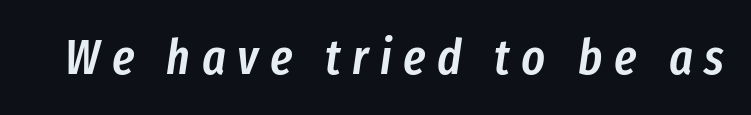
In terms of letterspacing, this is a distinctly airy, spread setting. Slightly chunky letters — semibold, I'd say, not full bold. Glance below the letters and you will spot only blank space. The passage shown leans; its letterforms are oblique. Varying glyph widths throughout — classic text-font behaviour.
